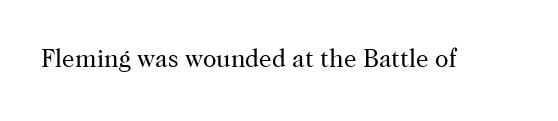
Q: Is the text bold? A: No.
Q: Is the text italic (slanted)? A: No, it is upright.
Q: Is the text underlined? A: No.
Q: Is the spacing between letters normal or unusually wide? A: Normal.
